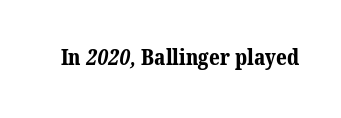
On the weight axis this lands at bold, roughly 700. Spacing between characters is what you'd get straight out of the box. Check under the words: just untouched page.
